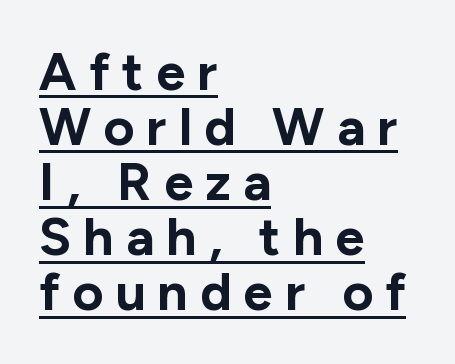
{"serif": "no", "italic": "no", "bold": "yes", "weight": "bold", "width": "normal", "stroke_contrast": "low", "x_height": "medium", "monospaced": "no", "underline": "yes", "align": "left", "line_spacing": "tight", "line_spacing_ratio": 1.04, "letter_spacing": "wide", "letter_spacing_em": 0.23, "glyph_px": 53}
